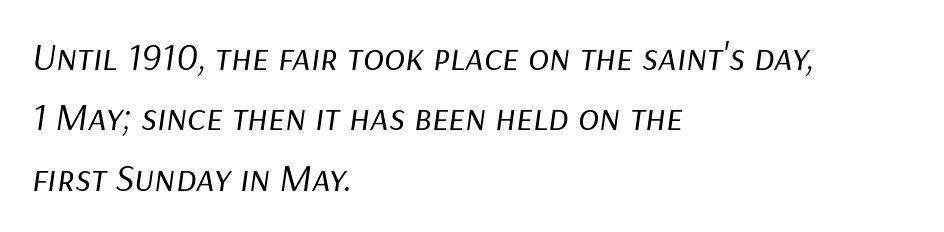
Q: Is the text bold? A: No.
Q: Is the text italic (slanted)? A: Yes, it leans right by about 9 degrees.
Q: Is the text underlined? A: No.
Q: How is the paragraph aligned? A: Left-aligned.
Q: Is the spacing between letters normal or unusually wide? A: Normal.
Q: Is the spacing between lines tight, normal or loose? A: Normal.
Q: Width (condensed, normal, or wide)? A: Normal.
Q: Stroke contrast? A: Low.
Q: x-height? A: Medium.
Q: Monospaced? A: No.
